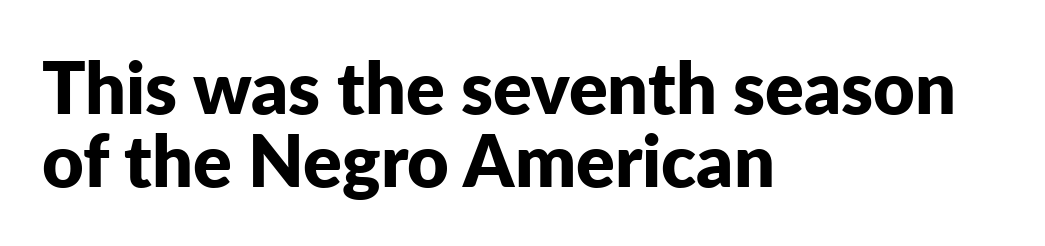
The image shows 72 px bold sans-serif type, upright; set left-aligned, tight line spacing (1.02x), normal letter spacing, not underlined; low stroke contrast and a medium x-height.
